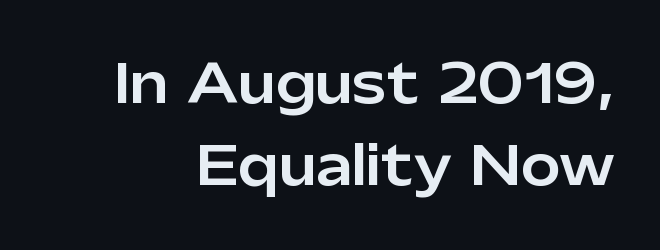
The image shows 53 px sans-serif type, upright; set normal line spacing (1.55x), normal letter spacing, not underlined; low stroke contrast and a medium x-height.
